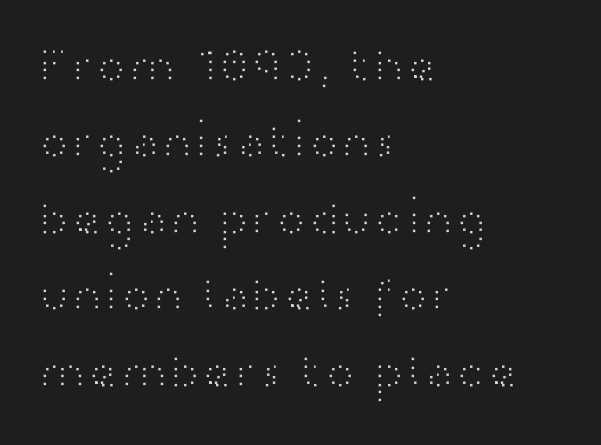
The image shows 49 px light, wide sans-serif type, upright; set left-aligned, normal line spacing (1.56x), normal letter spacing, not underlined; high stroke contrast and a medium x-height.
